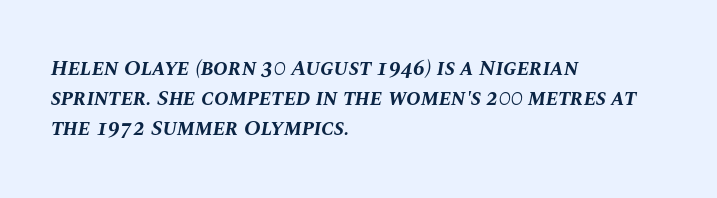
Q: Is the text bold? A: Yes.
Q: Is the text italic (slanted)? A: Yes, it leans right by about 10 degrees.
Q: Is the text underlined? A: No.
Q: How is the paragraph aligned? A: Left-aligned.
Q: Is the spacing between letters normal or unusually wide? A: Normal.
Q: Is the spacing between lines tight, normal or loose? A: Normal.
